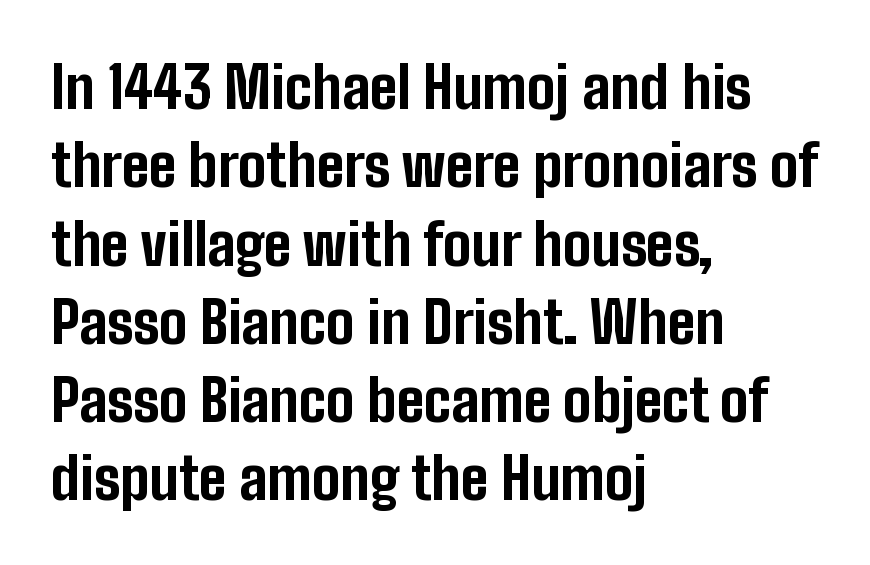
The image shows 58 px bold, condensed sans-serif type, upright; set left-aligned, normal line spacing (1.35x), normal letter spacing, not underlined; low stroke contrast and a medium x-height.
